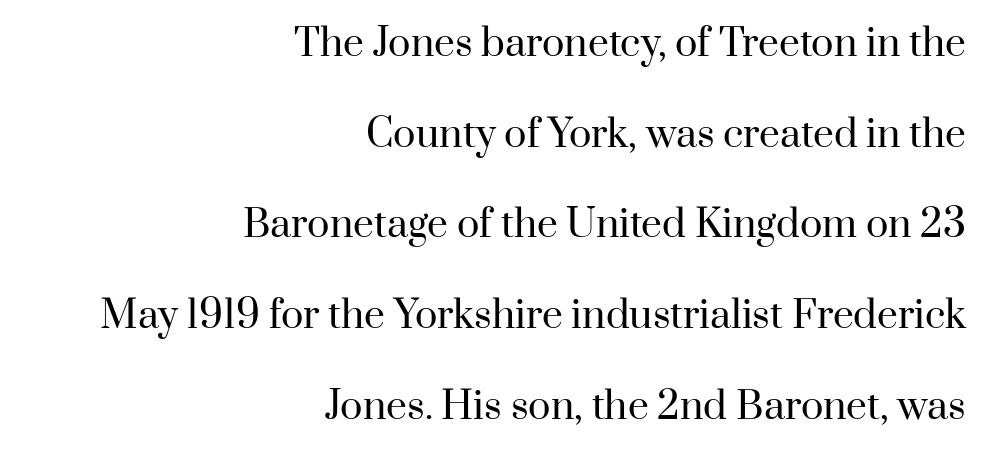
Q: Is the text bold? A: No.
Q: Is the text italic (slanted)? A: No, it is upright.
Q: Is the typeface a serif or a sans-serif typeface? A: Serif.
Q: Is the text underlined? A: No.
Q: How is the paragraph aligned? A: Right-aligned.
Q: Is the spacing between letters normal or unusually wide? A: Normal.
Q: Is the spacing between lines tight, normal or loose? A: Loose.
Q: Width (condensed, normal, or wide)? A: Normal.
Q: Stroke contrast? A: High.
Q: x-height? A: Small.
Q: Monospaced? A: No.
